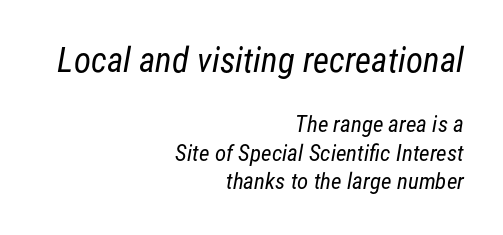
Q: Is the text bold? A: No.
Q: Is the typeface a serif or a sans-serif typeface? A: Sans-serif.
Q: Is the text underlined? A: No.
Q: How is the paragraph aligned? A: Right-aligned.
Q: Is the spacing between letters normal or unusually wide? A: Normal.
Q: Which block of text is set in a larger size, the first (top) or the second (bottom)? A: The first (top) one.
Q: Width (condensed, normal, or wide)? A: Condensed.
Q: Stroke contrast? A: Low.
Q: x-height? A: Medium.
Q: Monospaced? A: No.
